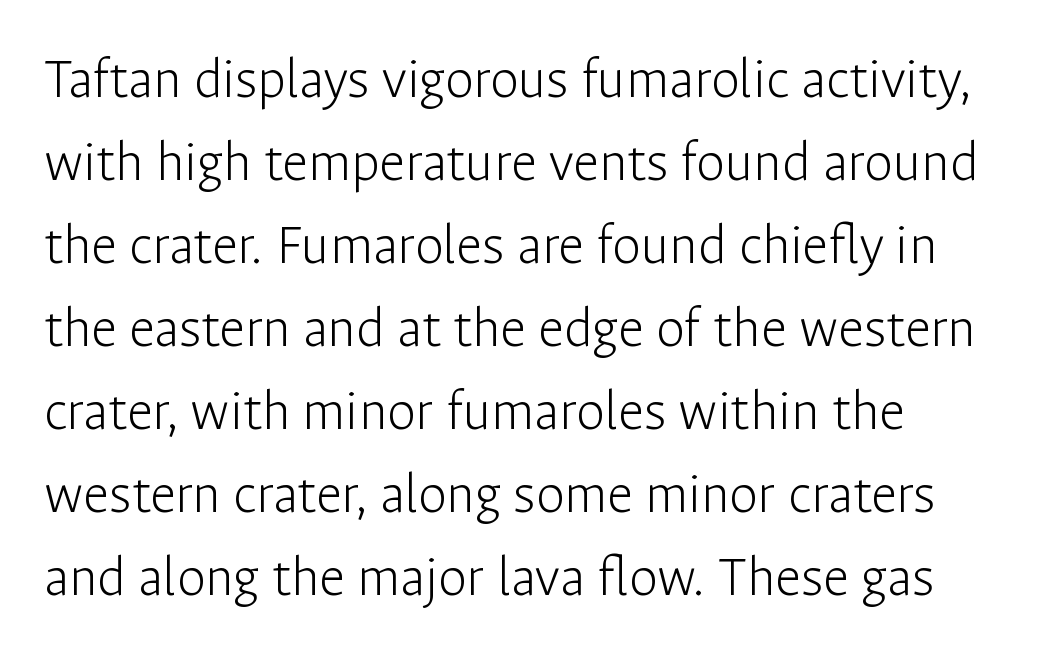
The image shows 58 px light sans-serif type, upright; set left-aligned, normal line spacing (1.43x), normal letter spacing, not underlined; low stroke contrast and a medium x-height.
